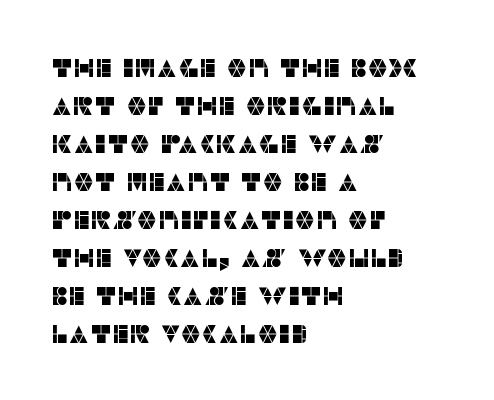
Vertical strokes here are truly vertical. Inter-character spacing is left at the font's built-in metrics. Beneath every word, the page is bare. The typesetter chose a ragged-right arrangement here. Quick note: interline space is typical.
